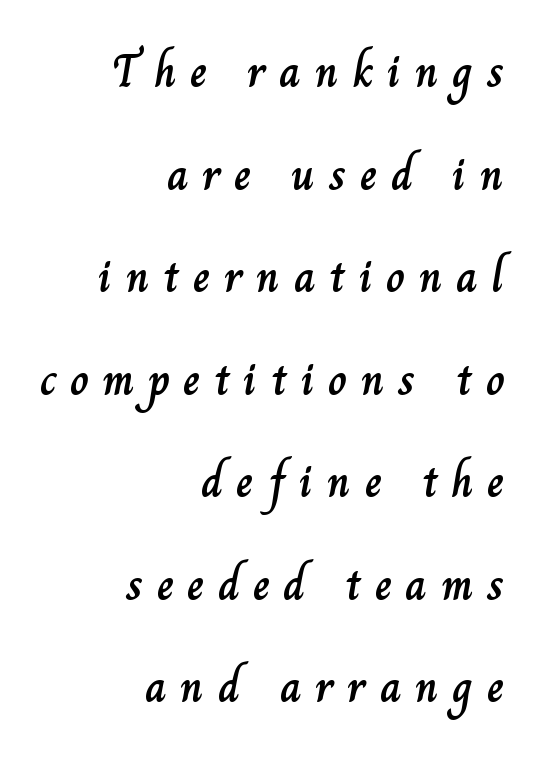
The image shows 46 px text type; set right-aligned, loose line spacing (2.23x), unusually wide letter spacing (+0.3 em), not underlined; low stroke contrast and a small x-height.
